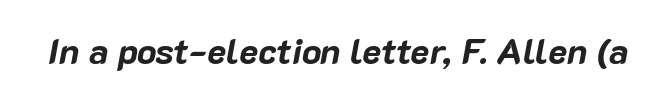
Clear beneath every line of the passage. A typesetter would call this proportional, since set widths differ per character. Standard letterfit; no display-style spreading of the glyphs. There's an unmistakable incline to the writing here. Its strokes are broad and dark, the hallmark of bold type.
